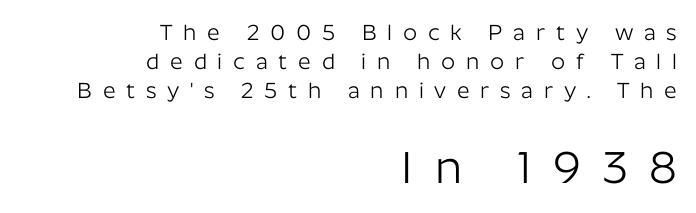
The passage shown is not bold in any degree. The typography opts for an upright posture over an oblique one. Glyph-to-glyph distance is far greater than everyday printed text. Character widths vary here, with narrow letters taking less room than wide ones. Whoever set this chose a conventional vertical rhythm. Beneath every word, the page is bare.
